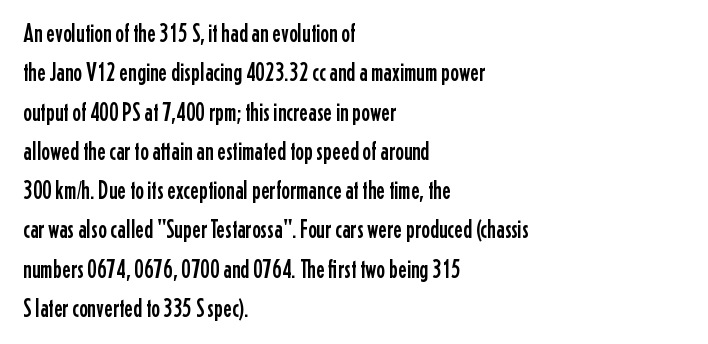
{"italic": "no", "underline": "no", "align": "left", "line_spacing": "normal", "line_spacing_ratio": 1.51, "letter_spacing": "normal", "letter_spacing_em": 0.0, "glyph_px": 26}
